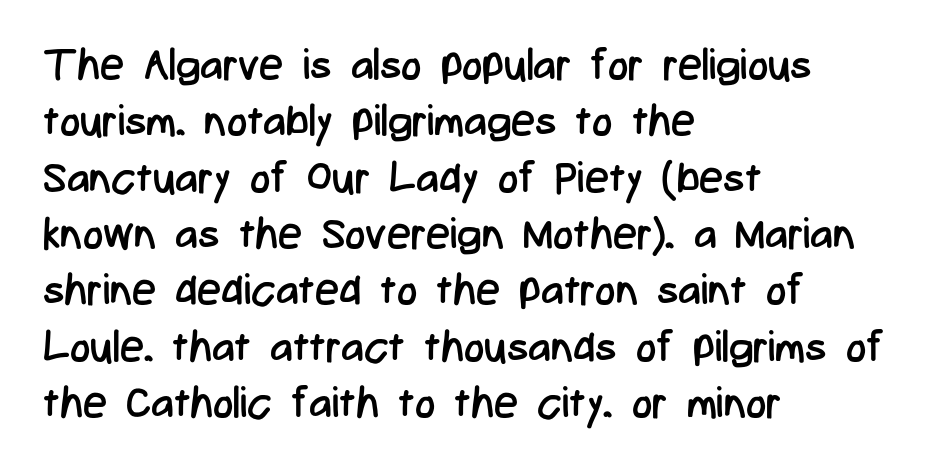
Q: Is the text bold? A: No.
Q: Is the text italic (slanted)? A: No, it is upright.
Q: Is the typeface a serif or a sans-serif typeface? A: Sans-serif.
Q: Is the text underlined? A: No.
Q: How is the paragraph aligned? A: Left-aligned.
Q: Is the spacing between letters normal or unusually wide? A: Normal.
Q: Is the spacing between lines tight, normal or loose? A: Normal.
Q: Width (condensed, normal, or wide)? A: Condensed.
Q: Stroke contrast? A: Low.
Q: x-height? A: Medium.
Q: Monospaced? A: No.
